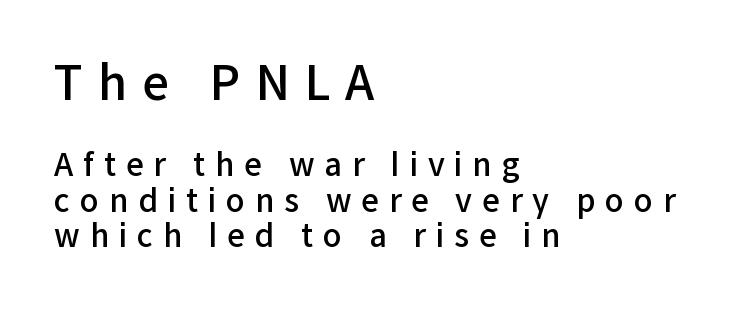
Students, this is semibold: more ink than regular, less than bold. Is this a fixed-width face? No — the glyphs have proportional, varying widths. Here the first block reads like a headline and the second like body copy. A student would call this left alignment; a typographer would say flush left, rag right. Check the space under the baseline: it is left empty.
